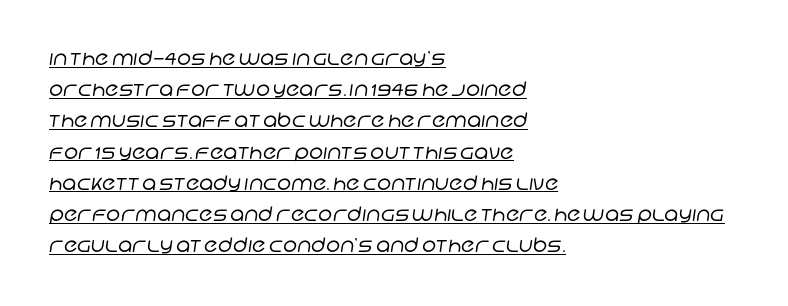
The image shows 20 px text type; set left-aligned, normal line spacing (1.56x), normal letter spacing, underlined.
